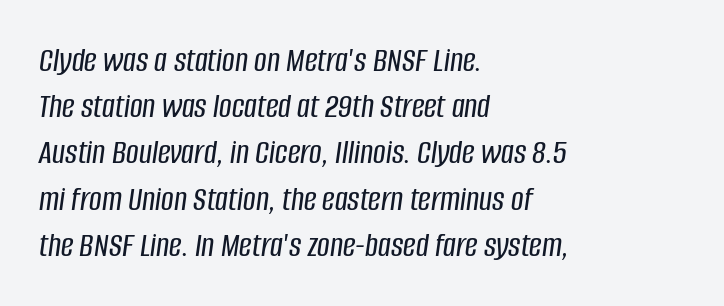
Q: Is the text italic (slanted)? A: Yes, it leans right by about 8 degrees.
Q: Is the text underlined? A: No.
Q: How is the paragraph aligned? A: Left-aligned.
Q: Is the spacing between letters normal or unusually wide? A: Normal.
Q: Is the spacing between lines tight, normal or loose? A: Normal.
Q: Width (condensed, normal, or wide)? A: Condensed.
Q: Stroke contrast? A: Low.
Q: x-height? A: Large.
Q: Monospaced? A: No.
